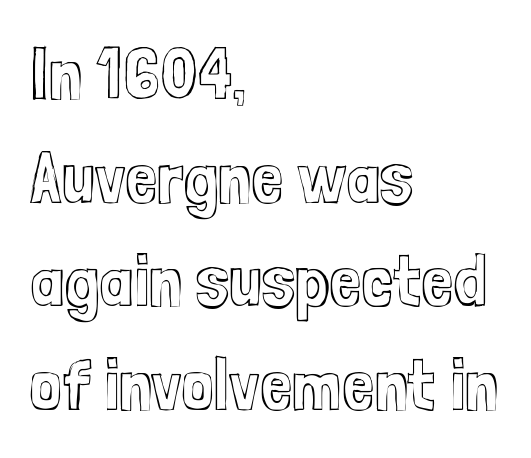
The image shows 73 px condensed type, upright; set left-aligned, normal line spacing (1.42x), normal letter spacing, not underlined; a medium x-height.
